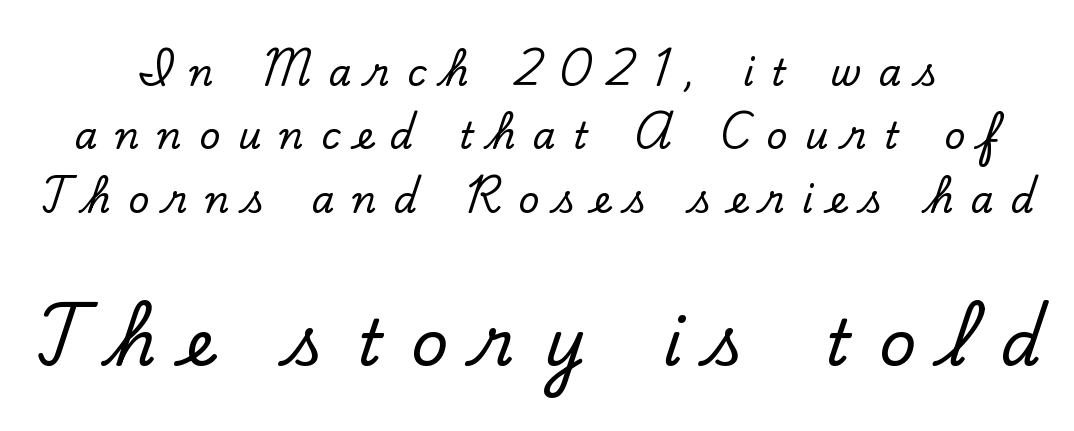
{"serif": "yes", "width": "normal", "stroke_contrast": "low", "x_height": "small", "monospaced": "no", "underline": "no", "align": "center", "line_spacing_ratio": 1.71, "letter_spacing": "wide", "letter_spacing_em": 0.46, "larger_block": "second", "size_ratio": 1.73, "glyph_px": 64}
